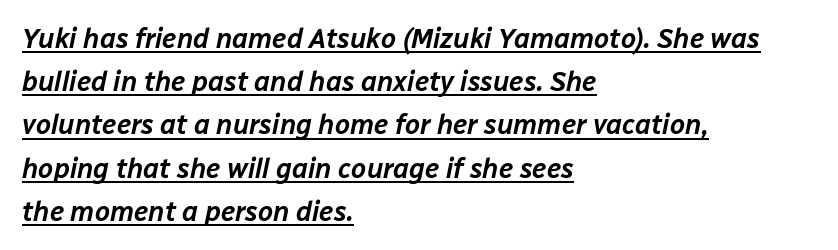
The image shows 27 px text type, italic (leaning right); set left-aligned, normal line spacing (1.6x), normal letter spacing, underlined.
